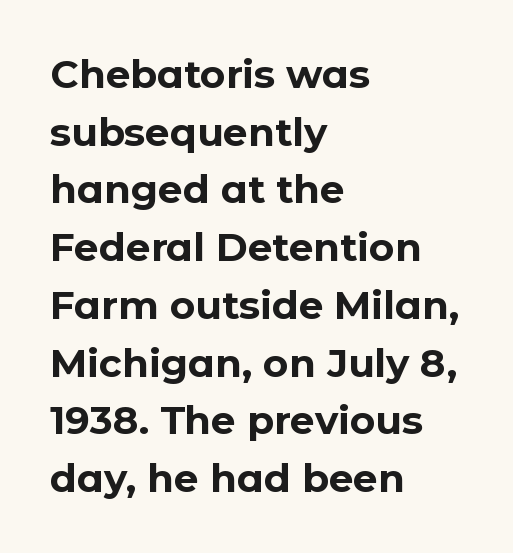
Q: Is the text bold? A: Yes.
Q: Is the text italic (slanted)? A: No, it is upright.
Q: Is the typeface a serif or a sans-serif typeface? A: Sans-serif.
Q: Is the text underlined? A: No.
Q: How is the paragraph aligned? A: Left-aligned.
Q: Is the spacing between letters normal or unusually wide? A: Normal.
Q: Is the spacing between lines tight, normal or loose? A: Normal.
Q: Width (condensed, normal, or wide)? A: Normal.
Q: Stroke contrast? A: Low.
Q: x-height? A: Medium.
Q: Monospaced? A: No.
